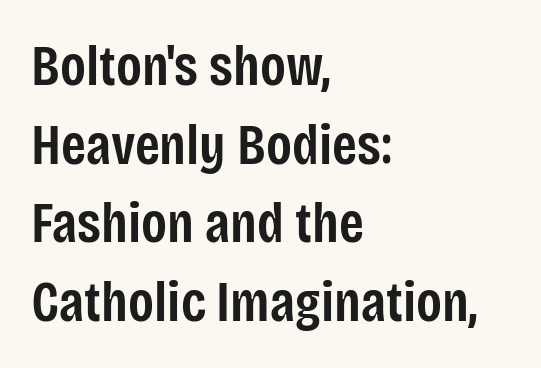
{"serif": "no", "italic": "no", "bold": "semi", "weight": "semibold", "width": "condensed", "stroke_contrast": "low", "x_height": "large", "monospaced": "no", "underline": "no", "align": "left", "line_spacing": "normal", "line_spacing_ratio": 1.38, "letter_spacing": "normal", "letter_spacing_em": 0.0, "glyph_px": 57}
